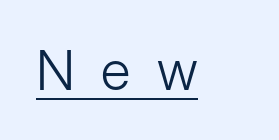
The image shows 55 px light sans-serif type, upright; set unusually wide letter spacing (+0.48 em), underlined; low stroke contrast and a medium x-height.
